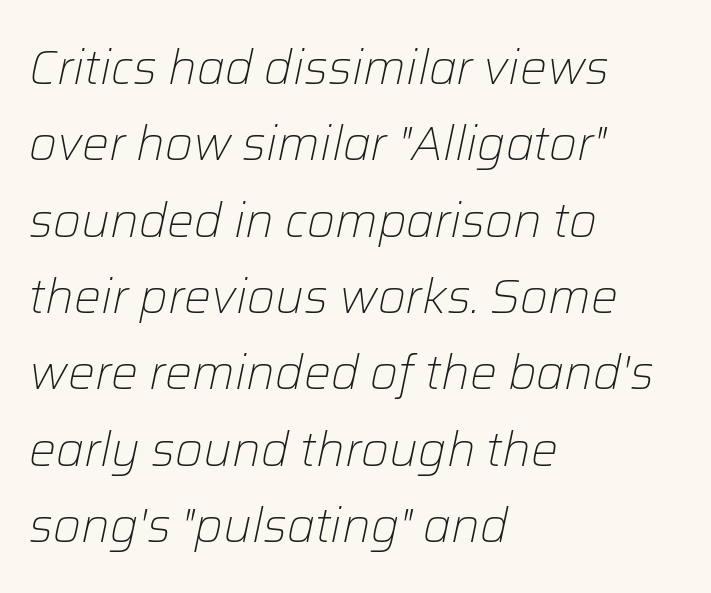
Whoever set this chose a conventional vertical rhythm. You can tell it's italic because the verticals aren't actually vertical. Typeset ragged right — the left edge is the straight one. Character widths vary here, with narrow letters taking less room than wide ones. The passage shown has conventional tracking throughout. Bare-footed words on every line.
